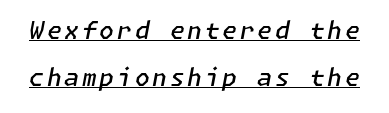
The image shows 24 px text type, italic (leaning right); set loose line spacing (1.96x), underlined.
